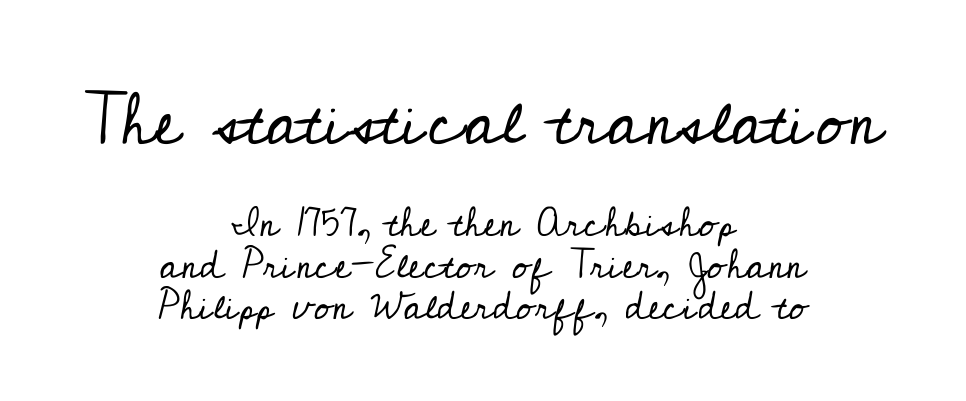
{"serif": "yes", "bold": "no", "weight": "regular", "width": "normal", "stroke_contrast": "low", "x_height": "small", "monospaced": "no", "underline": "no", "align": "center", "line_spacing": "tight", "line_spacing_ratio": 1.01, "letter_spacing": "normal", "letter_spacing_em": 0.0, "larger_block": "first", "size_ratio": 1.76, "glyph_px": 72}
